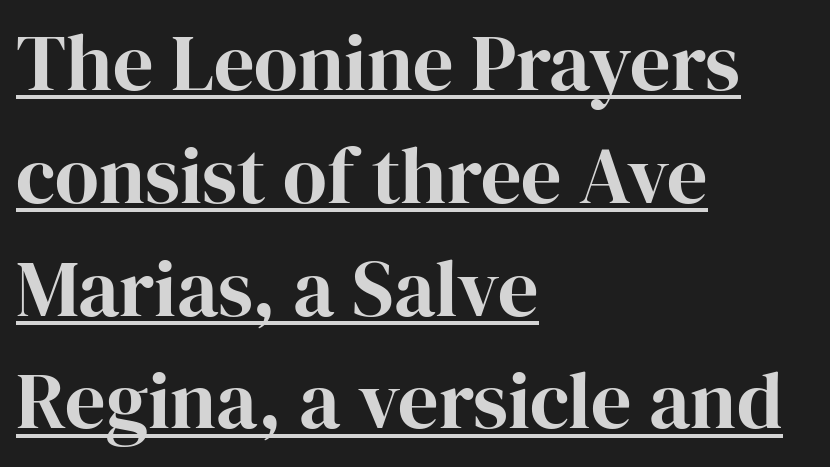
{"serif": "yes", "italic": "no", "width": "normal", "stroke_contrast": "high", "x_height": "medium", "monospaced": "no", "underline": "yes", "align": "left", "line_spacing": "normal", "line_spacing_ratio": 1.41, "letter_spacing": "normal", "letter_spacing_em": 0.0, "glyph_px": 80}
